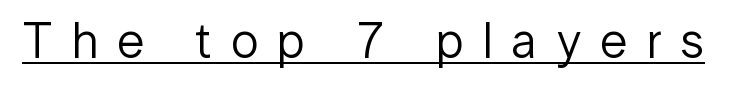
Q: Is the text bold? A: No.
Q: Is the text italic (slanted)? A: No, it is upright.
Q: Is the typeface a serif or a sans-serif typeface? A: Sans-serif.
Q: Is the text underlined? A: Yes.
Q: Is the spacing between letters normal or unusually wide? A: Unusually wide.
Q: Width (condensed, normal, or wide)? A: Normal.
Q: Stroke contrast? A: Low.
Q: x-height? A: Medium.
Q: Monospaced? A: No.
